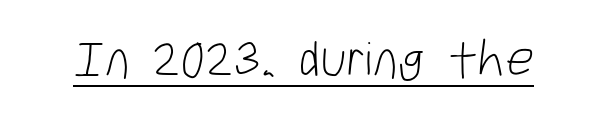
{"serif": "no", "bold": "no", "weight": "light", "width": "condensed", "stroke_contrast": "low", "x_height": "large", "monospaced": "no", "underline": "yes", "letter_spacing": "normal", "letter_spacing_em": 0.0, "glyph_px": 50}
